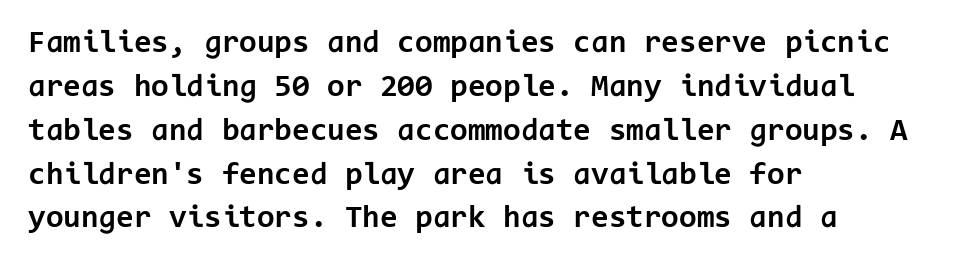
Q: Is the text bold? A: Yes.
Q: Is the text italic (slanted)? A: No, it is upright.
Q: Is the typeface a serif or a sans-serif typeface? A: Sans-serif.
Q: Is the text underlined? A: No.
Q: How is the paragraph aligned? A: Left-aligned.
Q: Is the spacing between letters normal or unusually wide? A: Normal.
Q: Is the spacing between lines tight, normal or loose? A: Normal.
Q: Width (condensed, normal, or wide)? A: Normal.
Q: Stroke contrast? A: Low.
Q: x-height? A: Medium.
Q: Monospaced? A: Yes.
